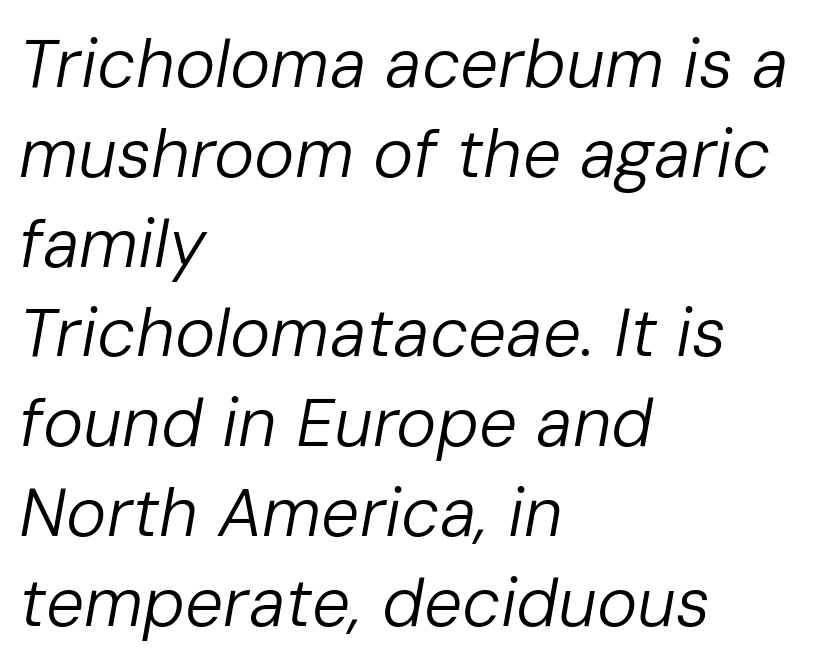
{"italic": "yes", "lean": "right", "slant_degrees": 10, "bold": "no", "weight": "regular", "width": "normal", "stroke_contrast": "low", "x_height": "medium", "monospaced": "no", "underline": "no", "align": "left", "line_spacing": "normal", "line_spacing_ratio": 1.32, "letter_spacing": "normal", "letter_spacing_em": 0.0, "glyph_px": 68}
